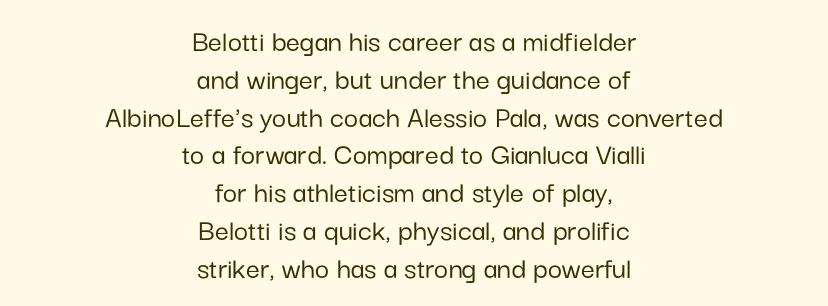
{"serif": "no", "italic": "no", "width": "normal", "stroke_contrast": "low", "x_height": "medium", "monospaced": "no", "underline": "no", "align": "center", "line_spacing_ratio": 1.22, "letter_spacing": "normal", "letter_spacing_em": 0.0, "glyph_px": 31}
